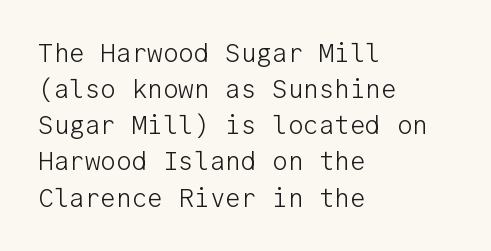
The image shows 26 px text type, upright; set left-aligned, normal line spacing (1.39x), normal letter spacing, not underlined.
